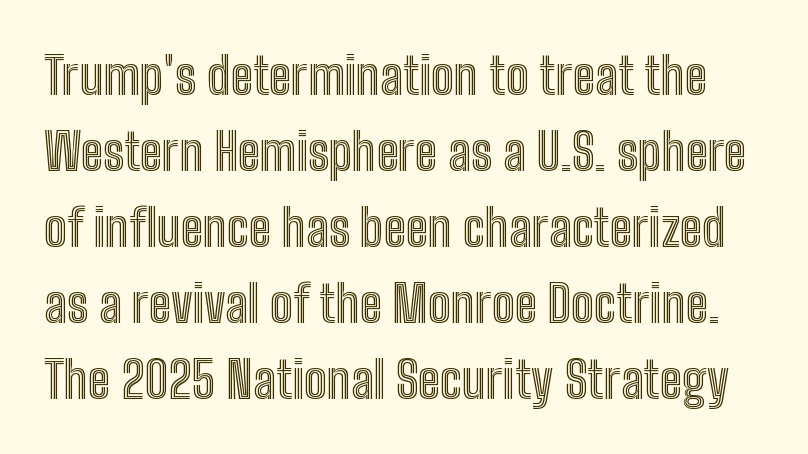
You can tell it's not italic because the verticals are truly vertical. Does the leading feel generous? No, just average. Any mark beneath the type? The region is blank. Letter spacing: default.
